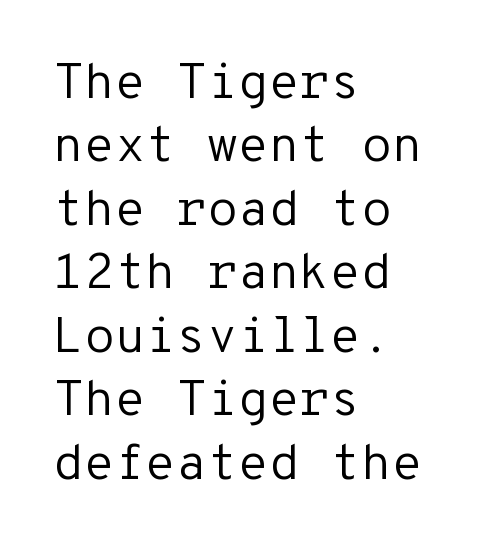
Q: Is the text bold? A: No.
Q: Is the text italic (slanted)? A: No, it is upright.
Q: Is the typeface a serif or a sans-serif typeface? A: Sans-serif.
Q: Is the text underlined? A: No.
Q: How is the paragraph aligned? A: Left-aligned.
Q: Is the spacing between letters normal or unusually wide? A: Normal.
Q: Is the spacing between lines tight, normal or loose? A: Normal.
Q: Width (condensed, normal, or wide)? A: Normal.
Q: Stroke contrast? A: Low.
Q: x-height? A: Medium.
Q: Monospaced? A: Yes.
